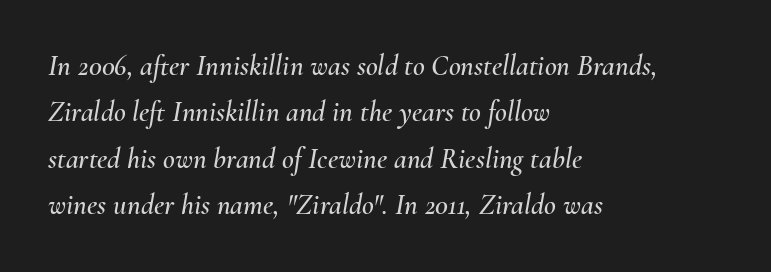
{"italic": "yes", "lean": "right", "slant_degrees": 10, "width": "normal", "stroke_contrast": "medium", "x_height": "small", "monospaced": "no", "underline": "no", "align": "left", "line_spacing": "normal", "line_spacing_ratio": 1.6, "letter_spacing": "normal", "letter_spacing_em": 0.0, "glyph_px": 29}
